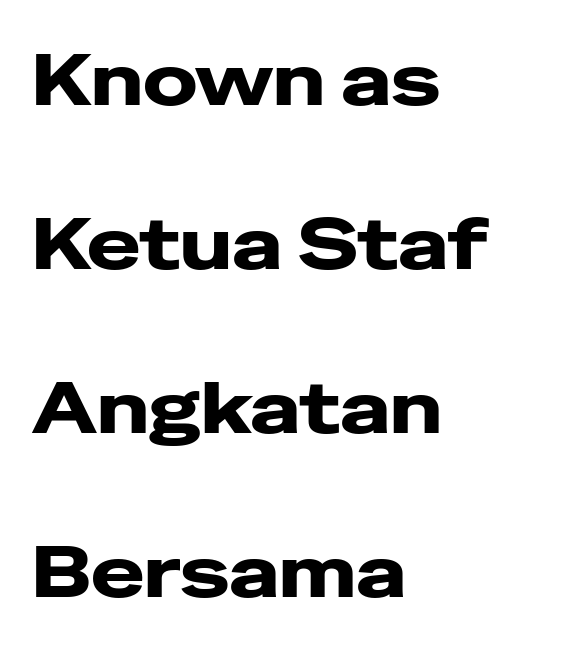
The letters advance in unequal steps, a hallmark of proportional type. Vertically, the passage feels expansive, rows floating well apart. Strokes here are thick enough to call this a true bold. If you drew a line through each stem, it would be perfectly vertical.
